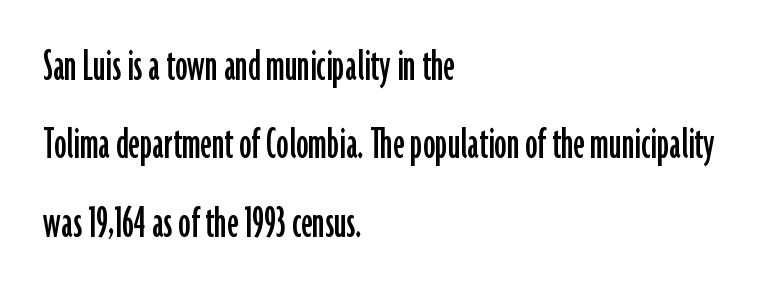
You could not count columns in this text — the font is proportionally spaced. Plain, unruled lines of type. Ascenders rise straight up at ninety degrees. The tracking reads as untouched default to a designer's eye. Horizontal alignment here is leftward, the default for most running prose.
